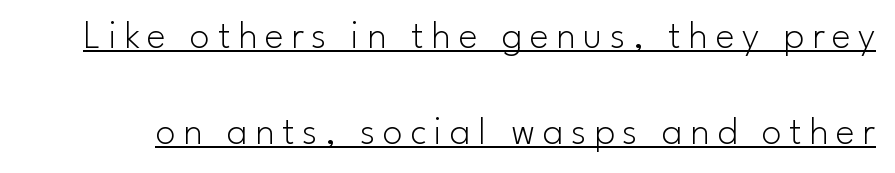
Q: Is the text bold? A: No.
Q: Is the text italic (slanted)? A: No, it is upright.
Q: Is the typeface a serif or a sans-serif typeface? A: Sans-serif.
Q: Is the text underlined? A: Yes.
Q: Is the spacing between lines tight, normal or loose? A: Loose.
Q: Width (condensed, normal, or wide)? A: Normal.
Q: Stroke contrast? A: Low.
Q: x-height? A: Small.
Q: Monospaced? A: No.
